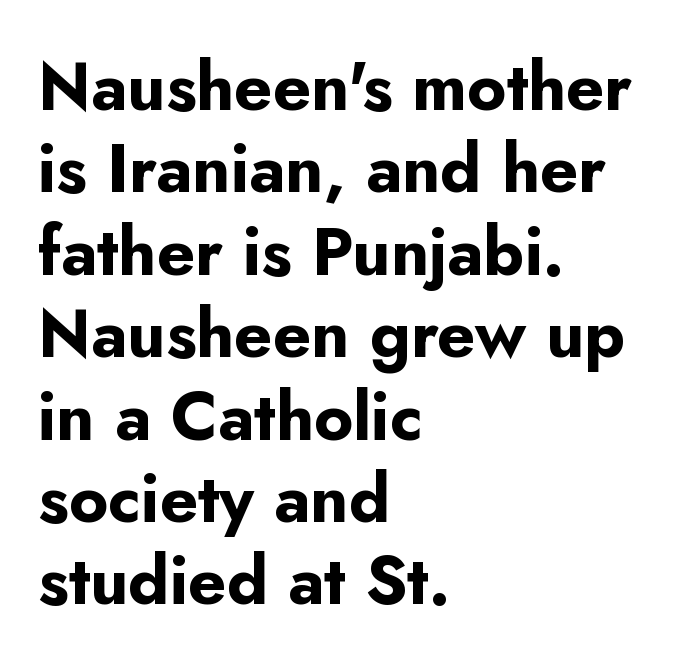
{"serif": "no", "italic": "no", "bold": "yes", "weight": "bold", "width": "normal", "stroke_contrast": "low", "x_height": "small", "monospaced": "no", "underline": "no", "align": "left", "line_spacing_ratio": 1.23, "letter_spacing": "normal", "letter_spacing_em": 0.0, "glyph_px": 67}
